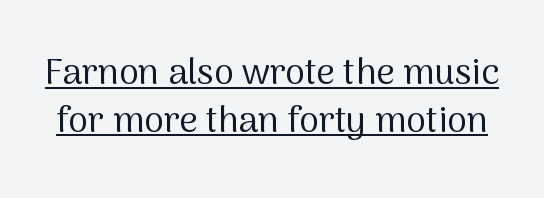
Looks like regular typesetting: each glyph gets only the width it needs. The horizontal fit of the characters is conventional and even. In designer terms, the underline attribute is active on this setting. The axis of the letterforms is exactly vertical.
